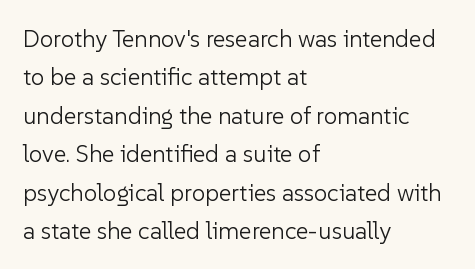
Q: Is the text bold? A: No.
Q: Is the text italic (slanted)? A: No, it is upright.
Q: Is the text underlined? A: No.
Q: How is the paragraph aligned? A: Left-aligned.
Q: Is the spacing between letters normal or unusually wide? A: Normal.
Q: Is the spacing between lines tight, normal or loose? A: Normal.
